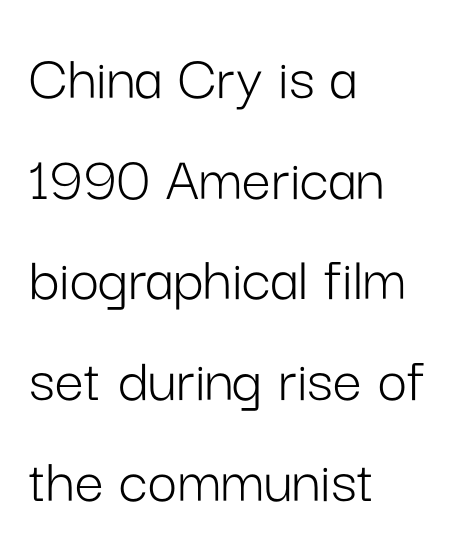
The image shows 65 px light sans-serif type, upright; set left-aligned, normal line spacing (1.55x), normal letter spacing, not underlined; low stroke contrast and a medium x-height.
